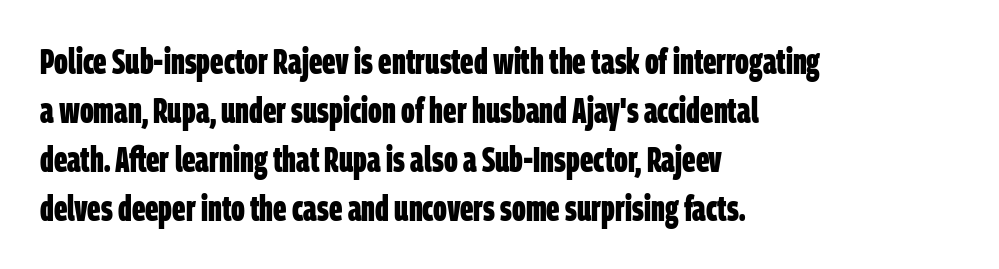
Think of a printed novel: that variable character pitch is what you see here. No feet cap the strokes, marking this as sans-serif type. Emphasis by weight is at full strength: bold. The text block is weighted toward the left margin, trailing off unevenly rightward.
